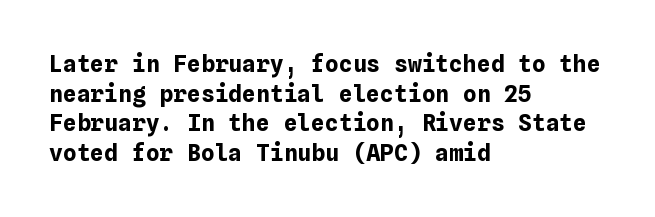
The image shows 23 px bold type, upright; set left-aligned, normal line spacing (1.29x), normal letter spacing, not underlined.
